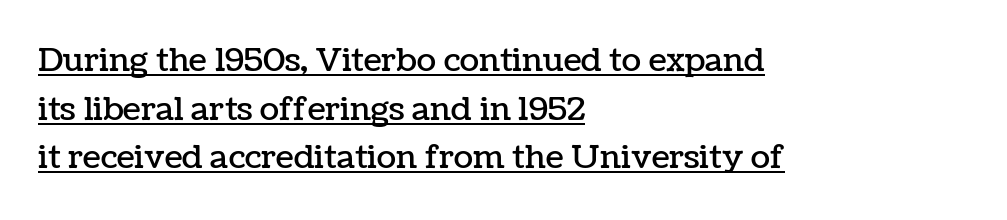
Q: Is the text italic (slanted)? A: No, it is upright.
Q: Is the text underlined? A: Yes.
Q: How is the paragraph aligned? A: Left-aligned.
Q: Is the spacing between letters normal or unusually wide? A: Normal.
Q: Is the spacing between lines tight, normal or loose? A: Normal.
Q: Width (condensed, normal, or wide)? A: Normal.
Q: Stroke contrast? A: Low.
Q: x-height? A: Medium.
Q: Monospaced? A: No.
